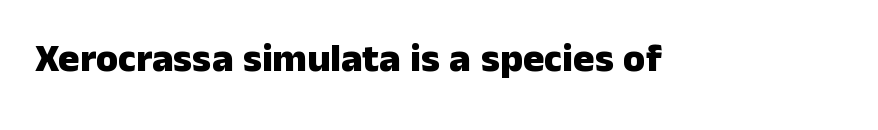
Weight: bold. This rendering leaves character spacing at its baseline value. Posture: vertical. Has an underline been added? It has not. What kind of face is this? One without serifs — a sans. Is this a fixed-width face? No — the glyphs have proportional, varying widths.
